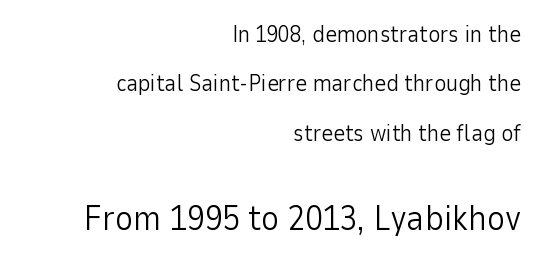
The image shows 35 px light sans-serif type, upright; set right-aligned, loose line spacing (2.15x), normal letter spacing, not underlined; the second (bottom) block is 1.52x larger; low stroke contrast and a medium x-height.
